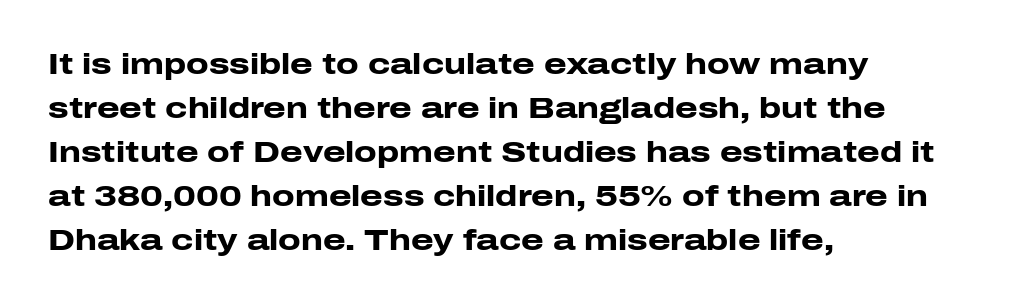
This sample uses an upright cut, with every glyph sitting square on the baseline. What stands out about the letter spacing? Nothing — it is the standard amount. Layout note: lines flush left. These lines are rendered in a variable-pitch font.
